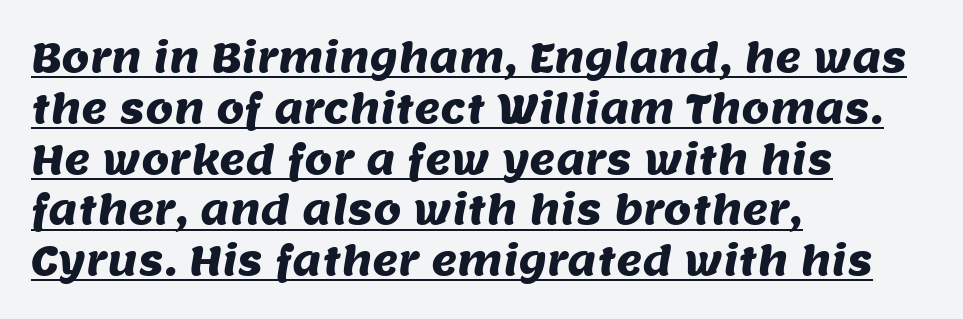
Q: Is the typeface a serif or a sans-serif typeface? A: Sans-serif.
Q: Is the text underlined? A: Yes.
Q: How is the paragraph aligned? A: Left-aligned.
Q: Is the spacing between letters normal or unusually wide? A: Normal.
Q: Is the spacing between lines tight, normal or loose? A: Normal.
Q: Width (condensed, normal, or wide)? A: Normal.
Q: Stroke contrast? A: Medium.
Q: x-height? A: Large.
Q: Monospaced? A: No.
